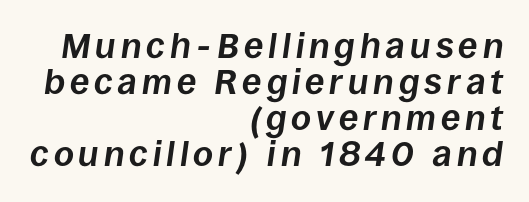
{"italic": "yes", "lean": "right", "slant_degrees": 8, "bold": "yes", "weight": "bold", "width": "normal", "stroke_contrast": "low", "x_height": "large", "monospaced": "no", "underline": "no", "align": "right", "line_spacing": "tight", "line_spacing_ratio": 1.03, "glyph_px": 35}
